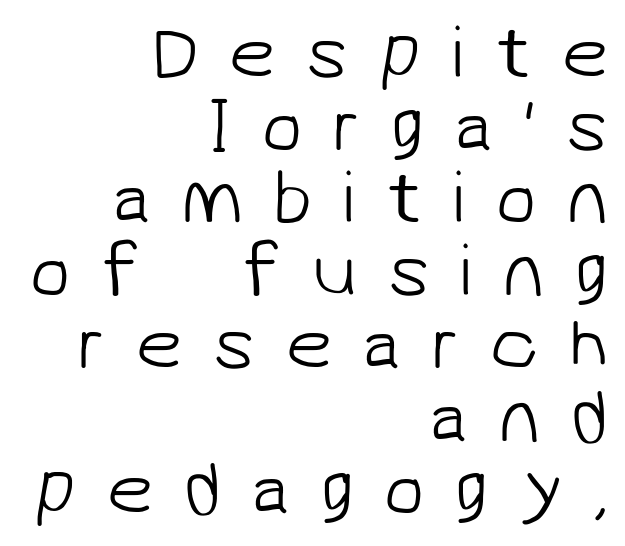
Q: Is the text bold? A: No.
Q: Is the typeface a serif or a sans-serif typeface? A: Sans-serif.
Q: Is the text underlined? A: No.
Q: How is the paragraph aligned? A: Right-aligned.
Q: Is the spacing between letters normal or unusually wide? A: Unusually wide.
Q: Is the spacing between lines tight, normal or loose? A: Tight.
Q: Width (condensed, normal, or wide)? A: Normal.
Q: Stroke contrast? A: Low.
Q: x-height? A: Medium.
Q: Monospaced? A: No.
